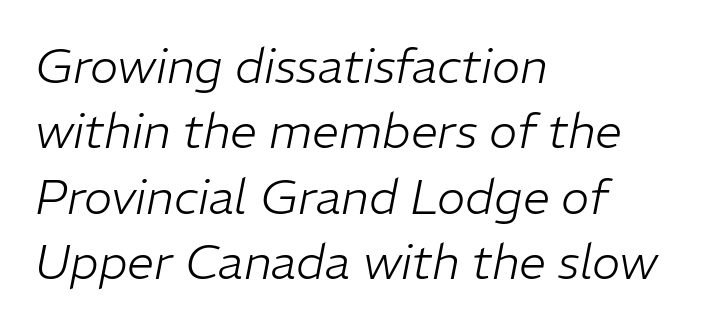
{"italic": "yes", "lean": "right", "slant_degrees": 11, "bold": "no", "weight": "light", "width": "normal", "stroke_contrast": "low", "x_height": "medium", "monospaced": "no", "underline": "no", "align": "left", "line_spacing": "normal", "line_spacing_ratio": 1.36, "letter_spacing": "normal", "letter_spacing_em": 0.0, "glyph_px": 48}
